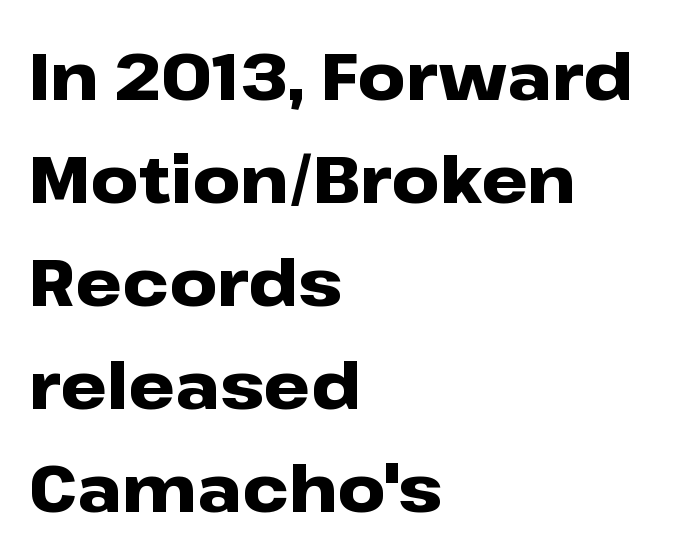
Q: Is the text bold? A: Yes.
Q: Is the text italic (slanted)? A: No, it is upright.
Q: Is the typeface a serif or a sans-serif typeface? A: Sans-serif.
Q: Is the text underlined? A: No.
Q: How is the paragraph aligned? A: Left-aligned.
Q: Is the spacing between letters normal or unusually wide? A: Normal.
Q: Is the spacing between lines tight, normal or loose? A: Normal.
Q: Width (condensed, normal, or wide)? A: Wide.
Q: Stroke contrast? A: Low.
Q: x-height? A: Medium.
Q: Monospaced? A: No.
